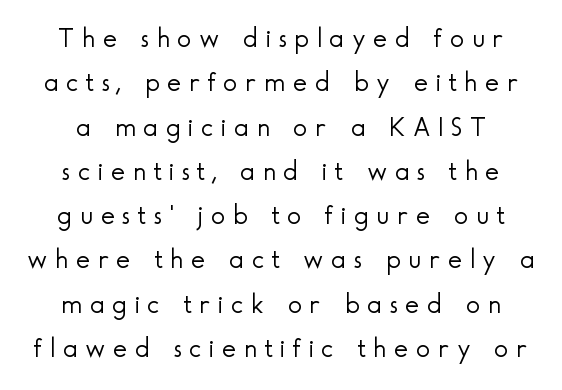
Q: Is the text bold? A: No.
Q: Is the text italic (slanted)? A: No, it is upright.
Q: Is the text underlined? A: No.
Q: Is the spacing between letters normal or unusually wide? A: Unusually wide.
Q: Is the spacing between lines tight, normal or loose? A: Normal.
